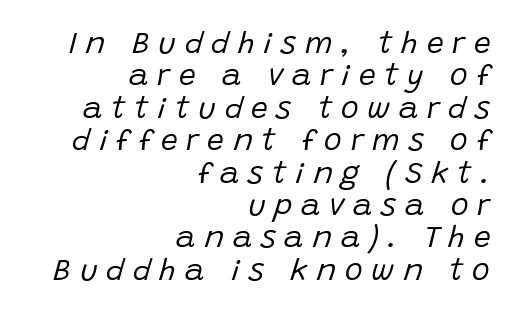
Q: Is the text bold? A: No.
Q: Is the text italic (slanted)? A: Yes, it leans right by about 15 degrees.
Q: Is the text underlined? A: No.
Q: How is the paragraph aligned? A: Right-aligned.
Q: Is the spacing between letters normal or unusually wide? A: Unusually wide.
Q: Is the spacing between lines tight, normal or loose? A: Tight.
Q: Width (condensed, normal, or wide)? A: Normal.
Q: Stroke contrast? A: Low.
Q: x-height? A: Large.
Q: Monospaced? A: No.
